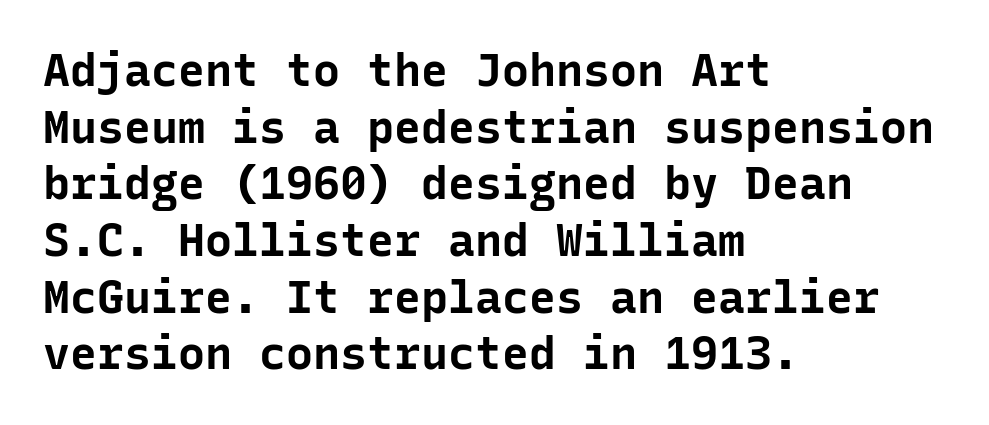
Are there feet on the stems? There aren't — it's a sans. The type is set solid horizontally, with unmodified tracking. Stroke thickness is high; the sample reads as a true bold. Each letter, wide or thin by design, is forced into the same width here. The vertical gap from one line to the next is medium. These lines stack with their left ends in a neat column.
